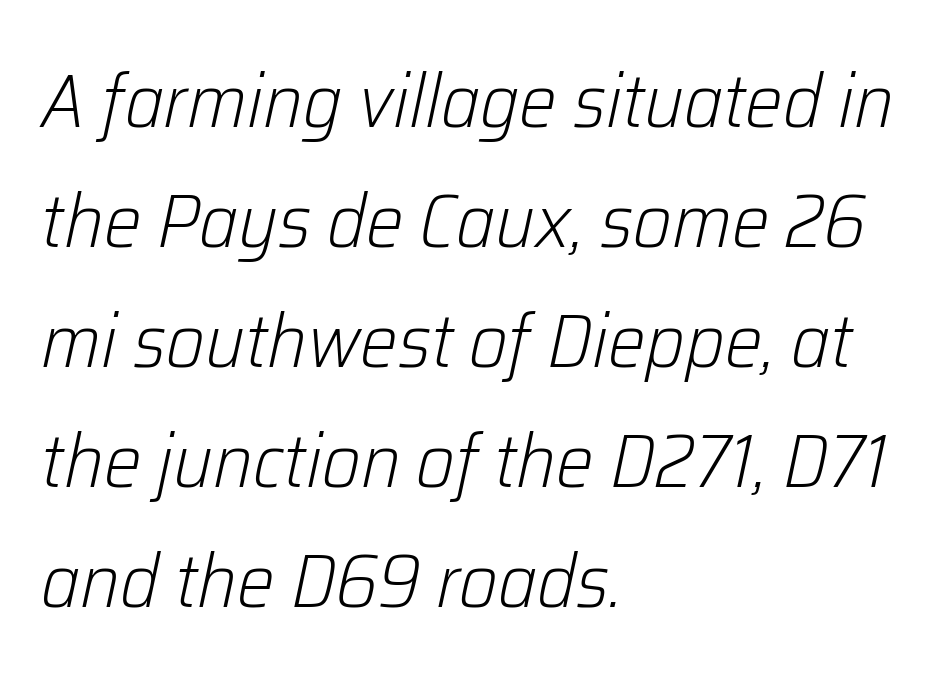
This rendering leaves character spacing at its baseline value. Honestly, there is no underline to notice here at all. The specimen reads as italic at a glance. Is there much room between lines? A standard amount, neither cramped nor airy.
